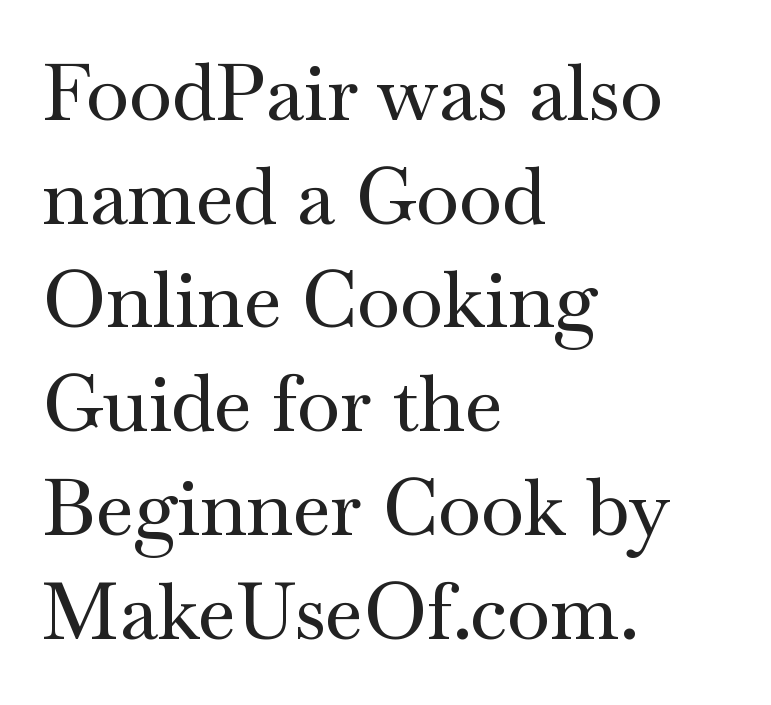
Ascenders rise straight up at ninety degrees. Is this a fixed-width face? No — the glyphs have proportional, varying widths. Every row of glyphs begins at an identical x-position on the left. Default kerning and tracking; the words read as compact shapes.
